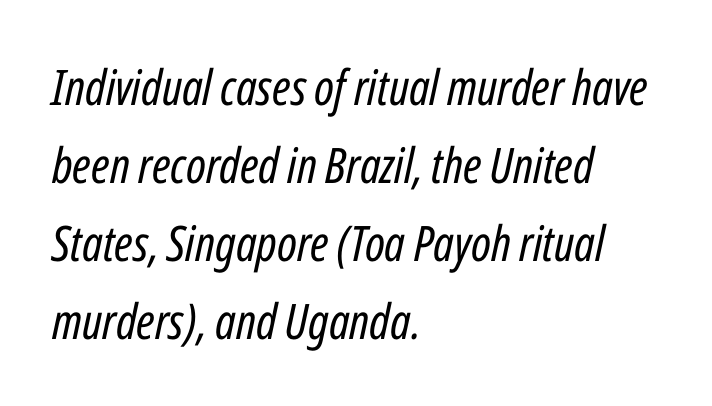
Q: Is the text bold? A: No.
Q: Is the text italic (slanted)? A: Yes, it leans right by about 12 degrees.
Q: Is the text underlined? A: No.
Q: How is the paragraph aligned? A: Left-aligned.
Q: Is the spacing between letters normal or unusually wide? A: Normal.
Q: Is the spacing between lines tight, normal or loose? A: Normal.
Q: Width (condensed, normal, or wide)? A: Condensed.
Q: Stroke contrast? A: Low.
Q: x-height? A: Medium.
Q: Monospaced? A: No.
